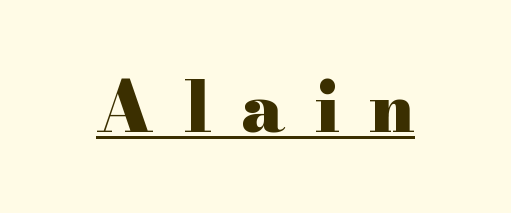
{"serif": "yes", "italic": "no", "bold": "yes", "weight": "heavy", "width": "wide", "stroke_contrast": "high", "x_height": "small", "monospaced": "no", "underline": "yes", "letter_spacing": "wide", "letter_spacing_em": 0.42, "glyph_px": 70}
